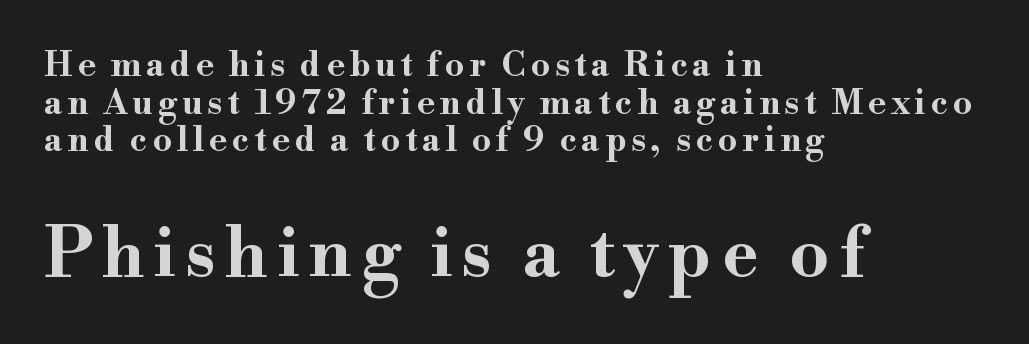
Do the letters lean? They stand straight. Of the two passages, the one underneath uses the larger point size. The string is rendered with underlining switched off. Honestly, the rows look squashed on top of each other. A typesetter would call this proportional, since set widths differ per character. Classification — serif.
